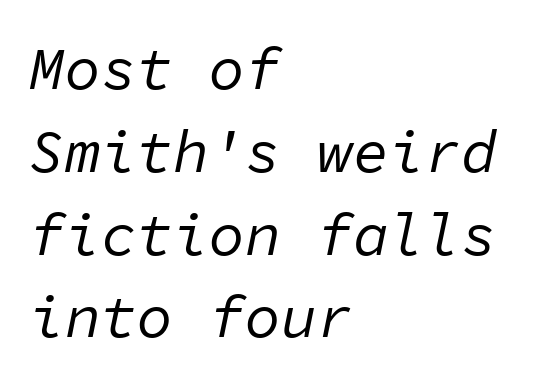
{"italic": "yes", "lean": "right", "slant_degrees": 11, "bold": "no", "weight": "regular", "width": "normal", "stroke_contrast": "low", "x_height": "medium", "monospaced": "yes", "underline": "no", "align": "left", "line_spacing": "normal", "line_spacing_ratio": 1.38, "letter_spacing": "normal", "letter_spacing_em": 0.0, "glyph_px": 60}
